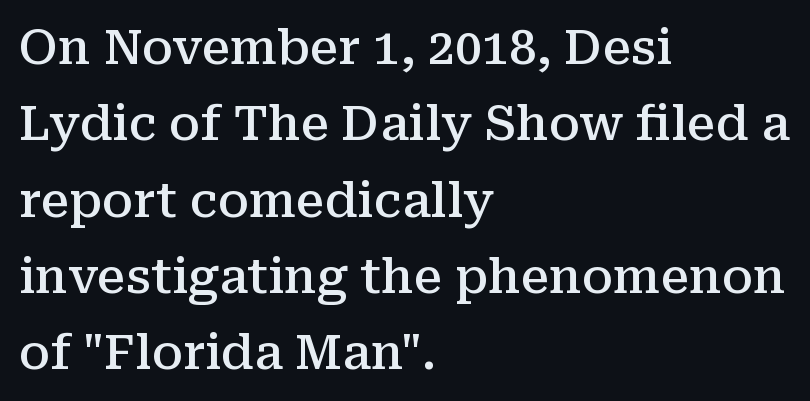
{"serif": "yes", "italic": "no", "bold": "semi", "weight": "semibold", "width": "normal", "stroke_contrast": "medium", "x_height": "medium", "monospaced": "no", "underline": "no", "align": "left", "line_spacing": "normal", "line_spacing_ratio": 1.59, "letter_spacing": "normal", "letter_spacing_em": 0.0, "glyph_px": 48}
